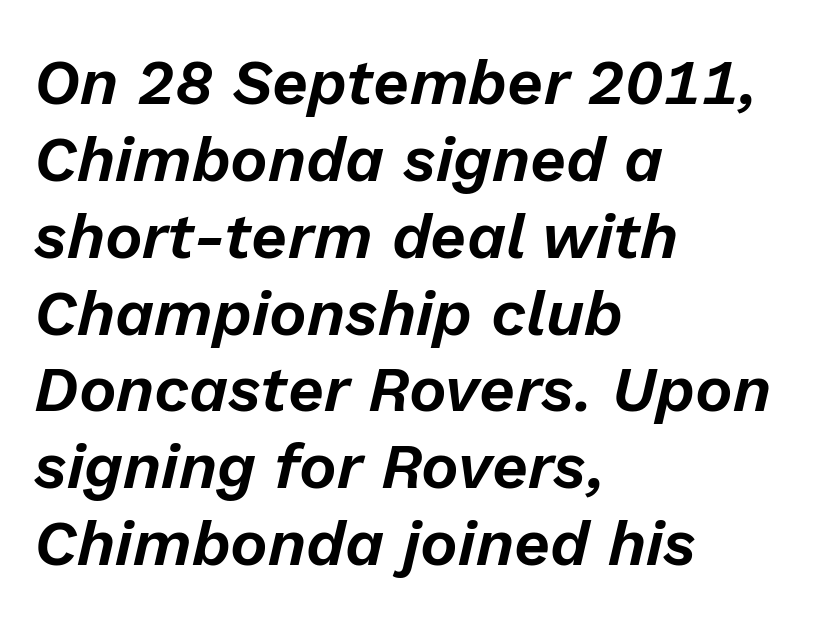
The image shows 63 px text type, italic (leaning right); set left-aligned, line spacing 1.22x, normal letter spacing, not underlined; low stroke contrast and a medium x-height.
